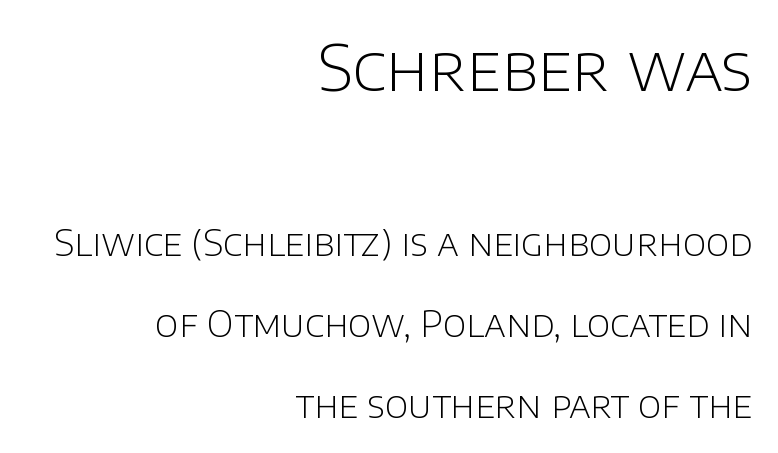
Q: Is the text bold? A: No.
Q: Is the text italic (slanted)? A: No, it is upright.
Q: Is the typeface a serif or a sans-serif typeface? A: Sans-serif.
Q: Is the text underlined? A: No.
Q: How is the paragraph aligned? A: Right-aligned.
Q: Is the spacing between letters normal or unusually wide? A: Normal.
Q: Is the spacing between lines tight, normal or loose? A: Loose.
Q: Which block of text is set in a larger size, the first (top) or the second (bottom)? A: The first (top) one.
Q: Width (condensed, normal, or wide)? A: Normal.
Q: Stroke contrast? A: Low.
Q: x-height? A: Large.
Q: Monospaced? A: No.
